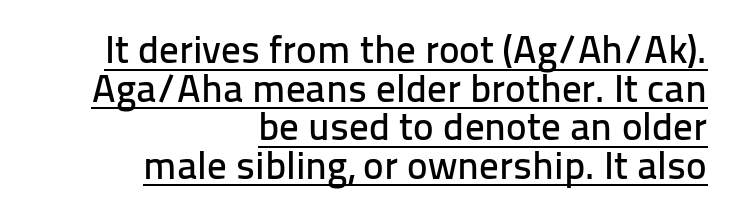
{"serif": "no", "italic": "no", "width": "normal", "stroke_contrast": "low", "x_height": "medium", "monospaced": "no", "underline": "yes", "align": "right", "line_spacing": "tight", "line_spacing_ratio": 0.99, "letter_spacing": "normal", "letter_spacing_em": 0.0, "glyph_px": 39}
